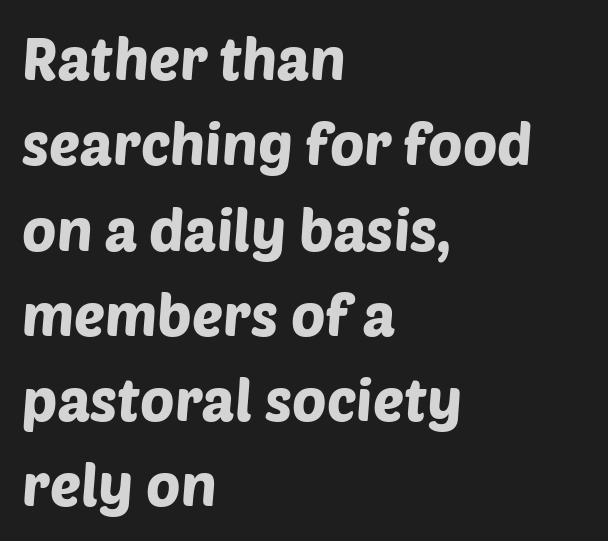
Q: Is the typeface a serif or a sans-serif typeface? A: Sans-serif.
Q: Is the text underlined? A: No.
Q: How is the paragraph aligned? A: Left-aligned.
Q: Is the spacing between letters normal or unusually wide? A: Normal.
Q: Is the spacing between lines tight, normal or loose? A: Normal.
Q: Width (condensed, normal, or wide)? A: Normal.
Q: Stroke contrast? A: Low.
Q: x-height? A: Large.
Q: Monospaced? A: No.
